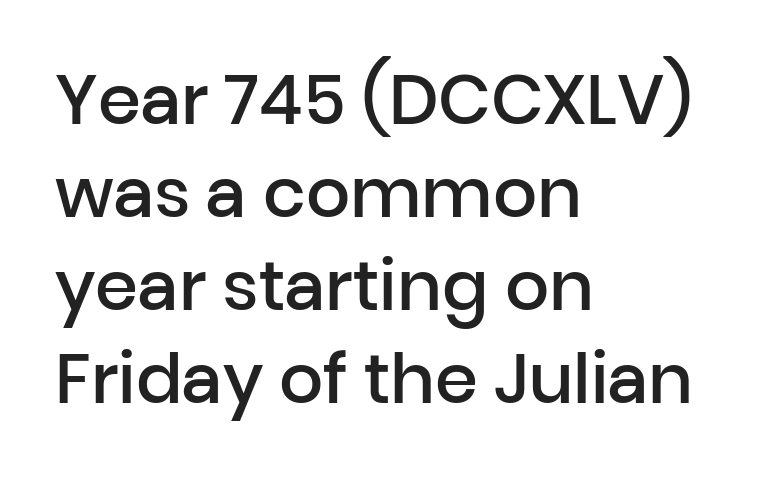
Nobody touched the tracking dial on this one. A sans-serif font was chosen for this passage. Each new line begins a customary step beneath the previous one. The typography opts for an upright posture over an oblique one. You could not count columns in this text — the font is proportionally spaced.
